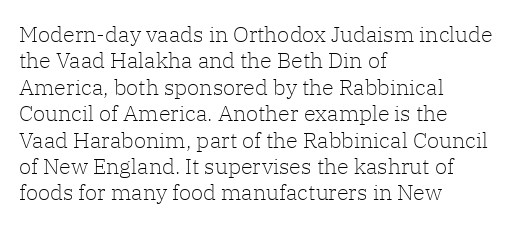
{"italic": "no", "bold": "no", "underline": "no", "align": "left", "line_spacing_ratio": 1.2, "letter_spacing": "normal", "letter_spacing_em": 0.0, "glyph_px": 22}
